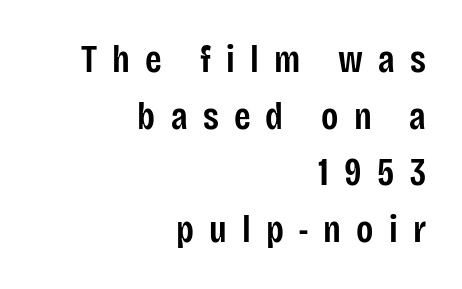
{"serif": "no", "italic": "no", "bold": "semi", "weight": "semibold", "width": "condensed", "stroke_contrast": "low", "x_height": "large", "monospaced": "no", "underline": "no", "align": "right", "line_spacing": "normal", "line_spacing_ratio": 1.49, "letter_spacing": "wide", "letter_spacing_em": 0.4, "glyph_px": 38}
